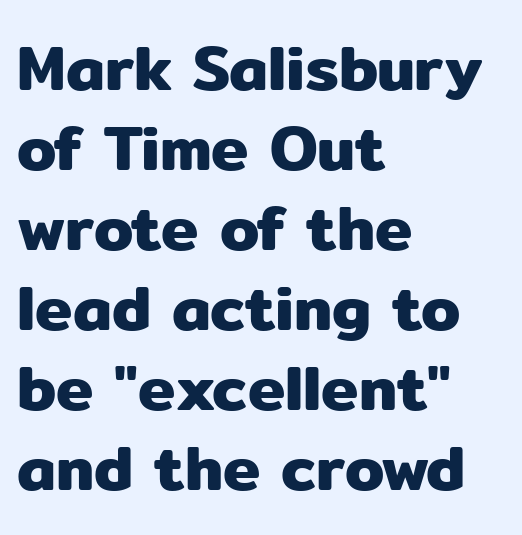
{"serif": "no", "italic": "no", "width": "normal", "stroke_contrast": "low", "x_height": "medium", "monospaced": "no", "underline": "no", "align": "left", "line_spacing": "normal", "line_spacing_ratio": 1.27, "letter_spacing": "normal", "letter_spacing_em": 0.0, "glyph_px": 63}
